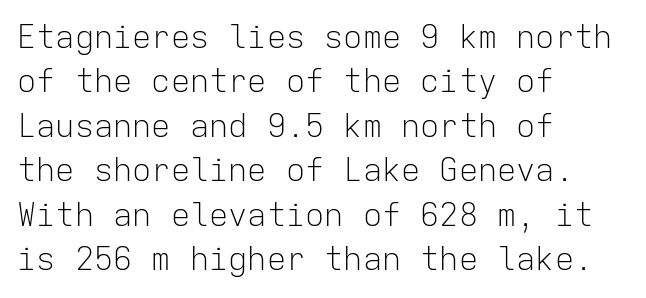
The image shows 32 px light sans-serif type, upright, monospaced; set left-aligned, normal line spacing (1.39x), normal letter spacing, not underlined; low stroke contrast and a medium x-height.
